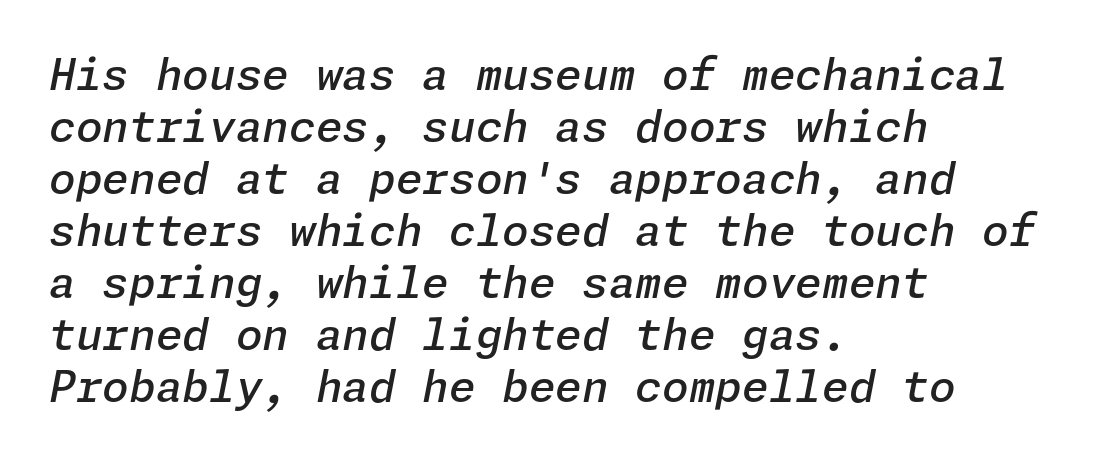
Q: Is the text bold? A: Semi-bold.
Q: Is the text italic (slanted)? A: Yes, it leans right by about 11 degrees.
Q: Is the text underlined? A: No.
Q: How is the paragraph aligned? A: Left-aligned.
Q: Is the spacing between letters normal or unusually wide? A: Normal.
Q: Width (condensed, normal, or wide)? A: Normal.
Q: Stroke contrast? A: Low.
Q: x-height? A: Medium.
